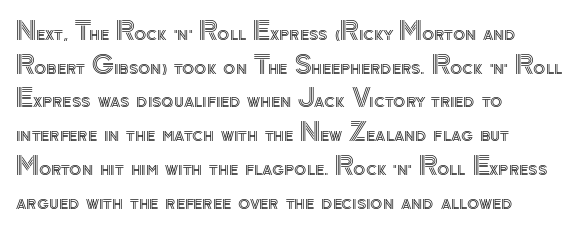
Q: Is the text italic (slanted)? A: No, it is upright.
Q: Is the text underlined? A: No.
Q: How is the paragraph aligned? A: Left-aligned.
Q: Is the spacing between letters normal or unusually wide? A: Normal.
Q: Is the spacing between lines tight, normal or loose? A: Normal.
